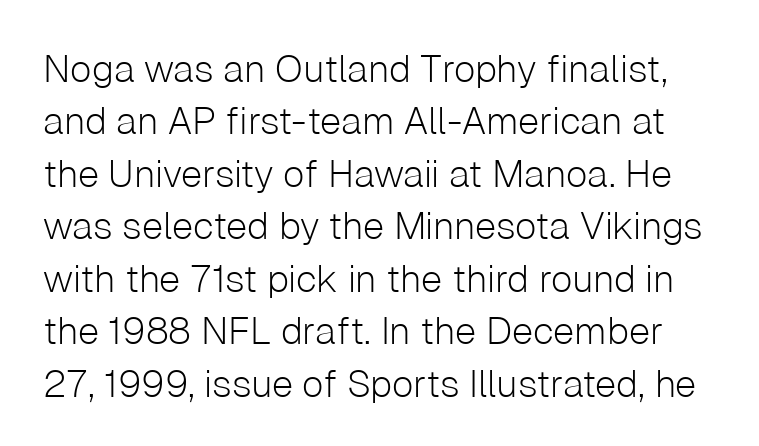
This is sans-serif lettering, the kind often seen on screens and signage. A quiet, ordinary-to-light weight characterises the typeface. The space beneath each line is pristine and unruled. Each letter keeps its own natural width here, so spacing adapts to shape. Between one letter and the next there's only the usual sliver of space. Compared with typical paragraphs, the rows here are spaced about the same.
